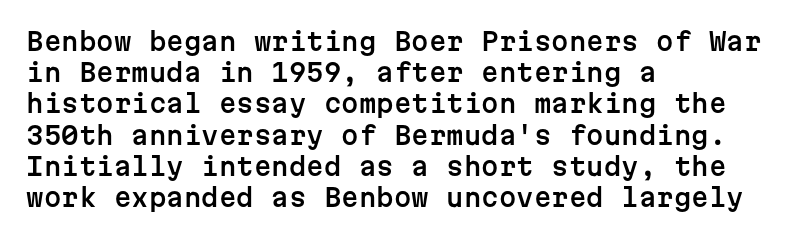
The image shows 25 px text type, upright; set left-aligned, normal line spacing (1.25x), normal letter spacing, not underlined.
